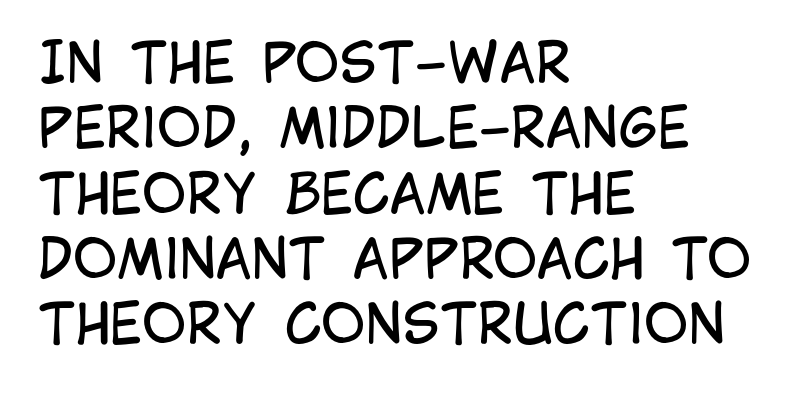
Q: Is the text bold? A: No.
Q: Is the text italic (slanted)? A: No, it is upright.
Q: Is the typeface a serif or a sans-serif typeface? A: Sans-serif.
Q: Is the text underlined? A: No.
Q: How is the paragraph aligned? A: Left-aligned.
Q: Is the spacing between letters normal or unusually wide? A: Normal.
Q: Width (condensed, normal, or wide)? A: Condensed.
Q: Stroke contrast? A: Low.
Q: x-height? A: Large.
Q: Monospaced? A: No.
